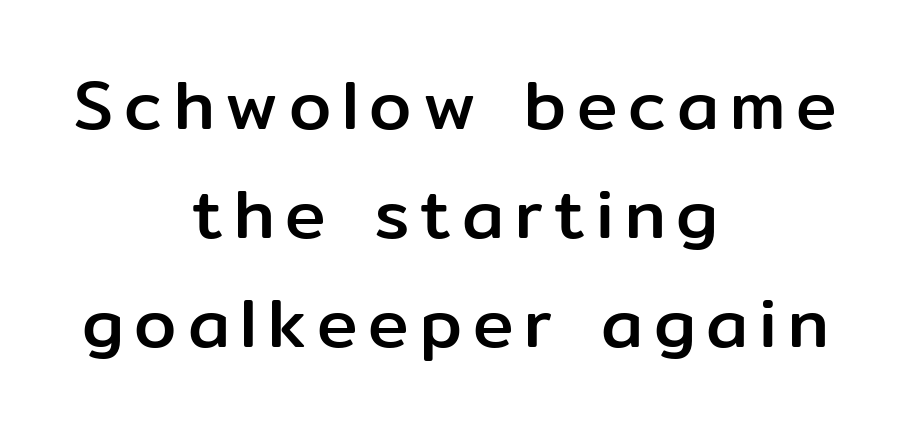
Q: Is the text italic (slanted)? A: No, it is upright.
Q: Is the typeface a serif or a sans-serif typeface? A: Sans-serif.
Q: Is the text underlined? A: No.
Q: How is the paragraph aligned? A: Centered.
Q: Is the spacing between lines tight, normal or loose? A: Normal.
Q: Width (condensed, normal, or wide)? A: Normal.
Q: Stroke contrast? A: Low.
Q: x-height? A: Medium.
Q: Monospaced? A: No.
